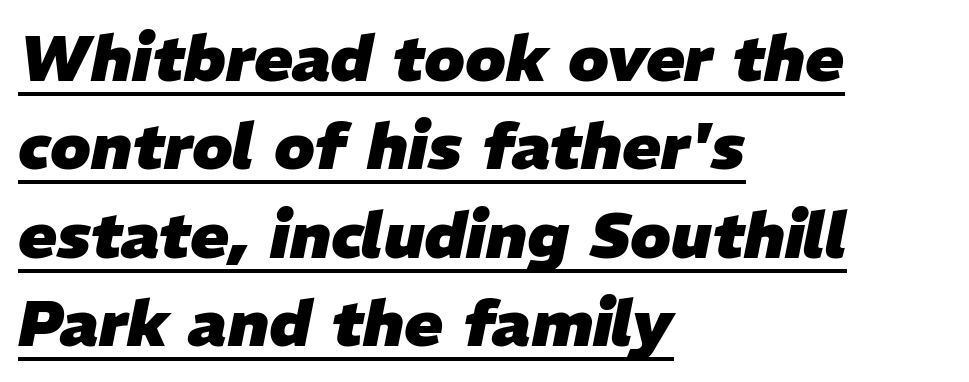
Notice how the stems are inclined rather than vertical — that's the hallmark of italics. The rendering keeps characters at their native spacing. This sample has the flowing, uneven cadence of proportional lettering. Interline gaps are of average width in this sample. The paragraph shown leans on its left margin. Set as a true bold cut, around the 700 mark.
